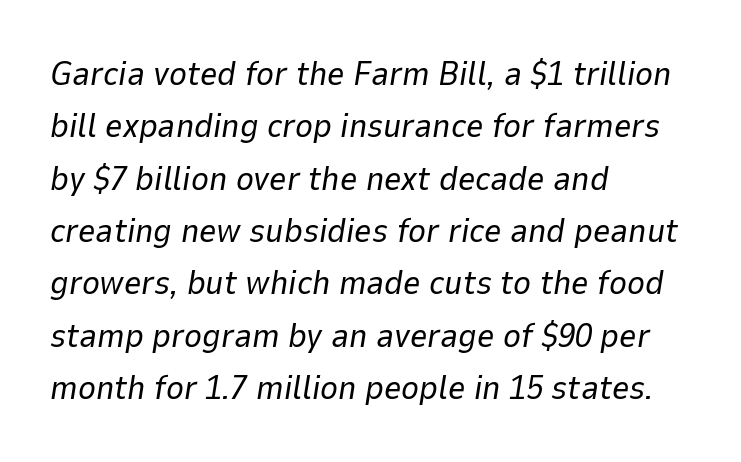
{"italic": "yes", "lean": "right", "slant_degrees": 9, "bold": "no", "weight": "regular", "width": "normal", "stroke_contrast": "low", "x_height": "medium", "monospaced": "no", "underline": "no", "align": "left", "line_spacing": "normal", "line_spacing_ratio": 1.54, "letter_spacing": "normal", "letter_spacing_em": 0.0, "glyph_px": 34}
